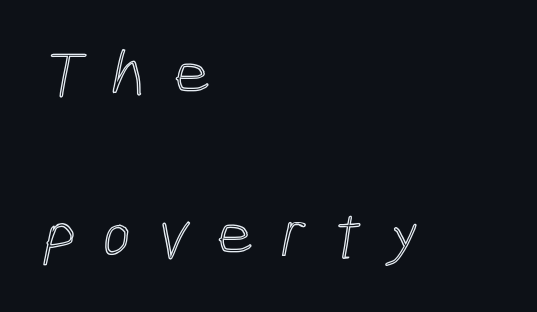
{"width": "condensed", "x_height": "medium", "monospaced": "no", "underline": "no", "align": "left", "line_spacing": "loose", "line_spacing_ratio": 2.41, "letter_spacing": "wide", "letter_spacing_em": 0.39, "glyph_px": 67}
